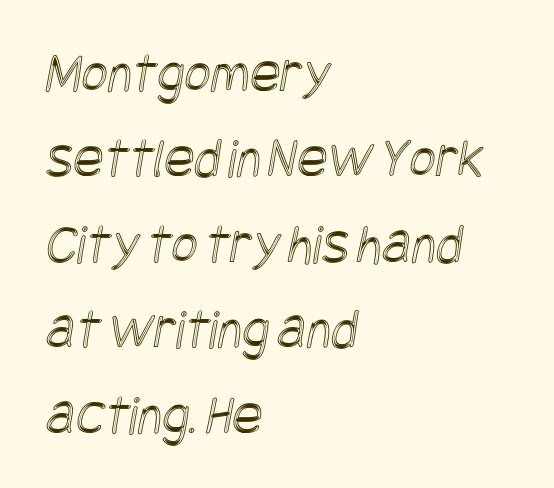
Q: Is the text underlined? A: No.
Q: How is the paragraph aligned? A: Left-aligned.
Q: Is the spacing between letters normal or unusually wide? A: Normal.
Q: Is the spacing between lines tight, normal or loose? A: Normal.
Q: Width (condensed, normal, or wide)? A: Condensed.
Q: x-height? A: Large.
